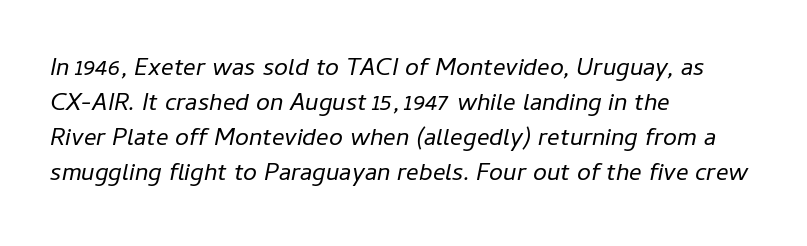
{"italic": "yes", "lean": "right", "slant_degrees": 11, "bold": "no", "underline": "no", "align": "left", "line_spacing": "normal", "line_spacing_ratio": 1.4, "letter_spacing": "normal", "letter_spacing_em": 0.0, "glyph_px": 25}
